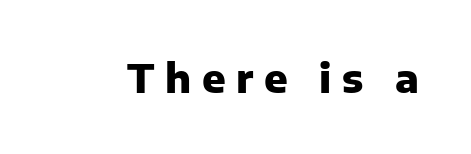
{"serif": "no", "italic": "no", "bold": "yes", "weight": "heavy", "width": "normal", "stroke_contrast": "low", "x_height": "medium", "monospaced": "no", "underline": "no", "letter_spacing": "wide", "letter_spacing_em": 0.27, "glyph_px": 39}
